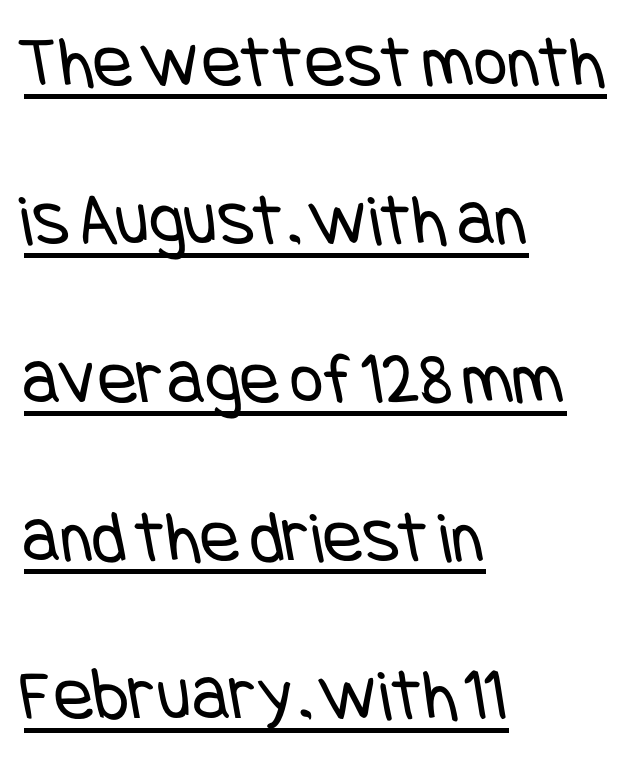
Q: Is the text bold? A: No.
Q: Is the typeface a serif or a sans-serif typeface? A: Sans-serif.
Q: Is the text underlined? A: Yes.
Q: How is the paragraph aligned? A: Left-aligned.
Q: Is the spacing between letters normal or unusually wide? A: Normal.
Q: Is the spacing between lines tight, normal or loose? A: Loose.
Q: Width (condensed, normal, or wide)? A: Condensed.
Q: Stroke contrast? A: Low.
Q: x-height? A: Large.
